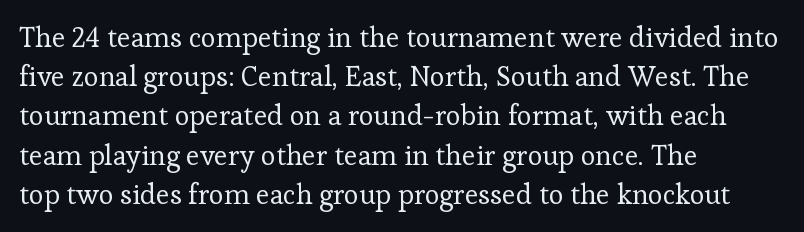
{"serif": "yes", "italic": "no", "bold": "no", "weight": "regular", "width": "normal", "stroke_contrast": "low", "x_height": "medium", "monospaced": "no", "underline": "no", "align": "left", "line_spacing": "normal", "line_spacing_ratio": 1.4, "letter_spacing": "normal", "letter_spacing_em": 0.0, "glyph_px": 28}
